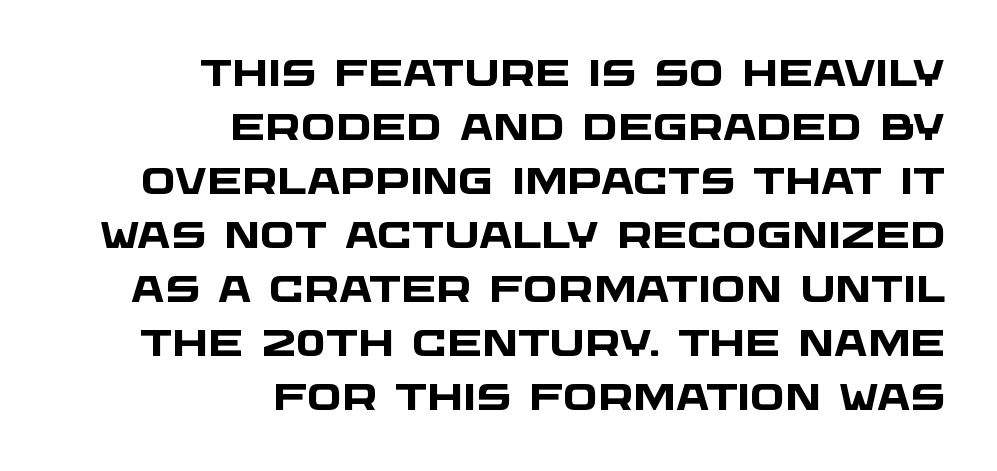
{"serif": "no", "bold": "yes", "weight": "heavy", "width": "wide", "stroke_contrast": "low", "x_height": "large", "monospaced": "no", "underline": "no", "align": "right", "line_spacing": "normal", "line_spacing_ratio": 1.46, "letter_spacing": "normal", "letter_spacing_em": 0.0, "glyph_px": 37}
